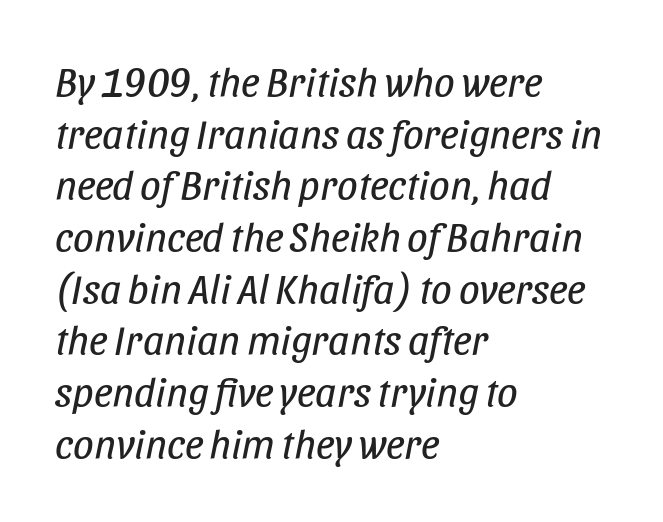
The image shows 41 px regular-weight, condensed type, italic (leaning right); set left-aligned, normal line spacing (1.26x), normal letter spacing, not underlined; low stroke contrast and a large x-height.
